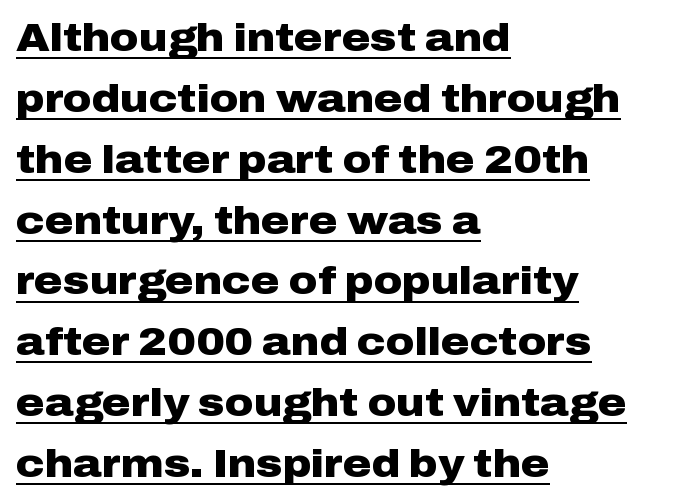
{"serif": "no", "italic": "no", "bold": "yes", "weight": "heavy", "width": "wide", "stroke_contrast": "low", "x_height": "medium", "monospaced": "no", "underline": "yes", "align": "left", "line_spacing": "normal", "line_spacing_ratio": 1.56, "letter_spacing": "normal", "letter_spacing_em": 0.0, "glyph_px": 39}
